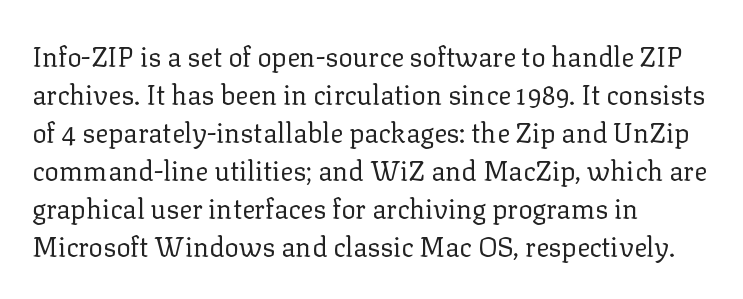
Q: Is the text bold? A: No.
Q: Is the text italic (slanted)? A: No, it is upright.
Q: Is the text underlined? A: No.
Q: How is the paragraph aligned? A: Left-aligned.
Q: Is the spacing between letters normal or unusually wide? A: Normal.
Q: Is the spacing between lines tight, normal or loose? A: Normal.
